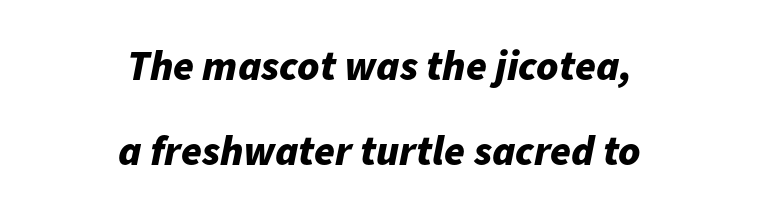
The image shows 42 px bold type, italic (leaning right); set centered, loose line spacing (2.03x), normal letter spacing, not underlined; low stroke contrast and a medium x-height.
